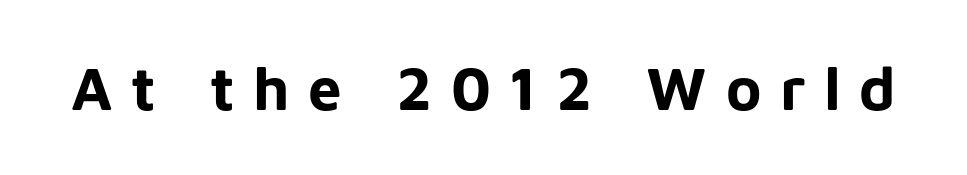
Q: Is the text bold? A: Yes.
Q: Is the text italic (slanted)? A: No, it is upright.
Q: Is the typeface a serif or a sans-serif typeface? A: Sans-serif.
Q: Is the text underlined? A: No.
Q: Is the spacing between letters normal or unusually wide? A: Unusually wide.
Q: Width (condensed, normal, or wide)? A: Normal.
Q: Stroke contrast? A: Low.
Q: x-height? A: Medium.
Q: Monospaced? A: No.
